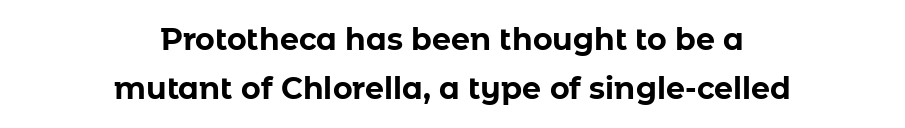
Q: Is the text bold? A: Yes.
Q: Is the text italic (slanted)? A: No, it is upright.
Q: Is the typeface a serif or a sans-serif typeface? A: Sans-serif.
Q: Is the text underlined? A: No.
Q: How is the paragraph aligned? A: Centered.
Q: Is the spacing between letters normal or unusually wide? A: Normal.
Q: Is the spacing between lines tight, normal or loose? A: Normal.
Q: Width (condensed, normal, or wide)? A: Normal.
Q: Stroke contrast? A: Low.
Q: x-height? A: Medium.
Q: Monospaced? A: No.
